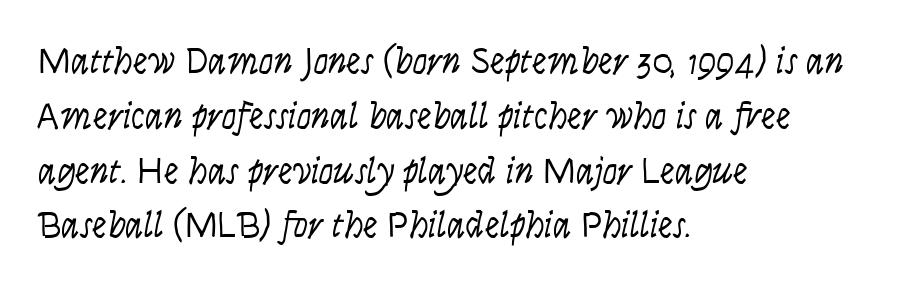
The image shows 37 px light, condensed type, italic (leaning right); set left-aligned, normal line spacing (1.48x), normal letter spacing, not underlined; low stroke contrast and a large x-height.
